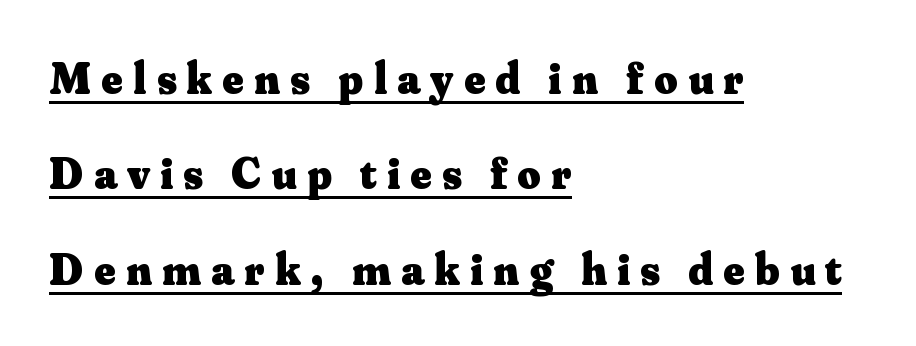
{"serif": "yes", "italic": "no", "bold": "yes", "weight": "heavy", "width": "normal", "stroke_contrast": "medium", "x_height": "small", "monospaced": "no", "underline": "yes", "align": "left", "line_spacing": "loose", "line_spacing_ratio": 2.12, "letter_spacing": "wide", "letter_spacing_em": 0.23, "glyph_px": 45}
